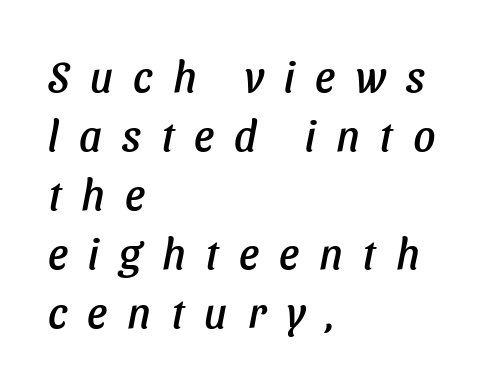
{"width": "normal", "stroke_contrast": "low", "x_height": "medium", "monospaced": "no", "underline": "no", "align": "left", "line_spacing": "normal", "line_spacing_ratio": 1.37, "letter_spacing": "wide", "letter_spacing_em": 0.47, "glyph_px": 43}
